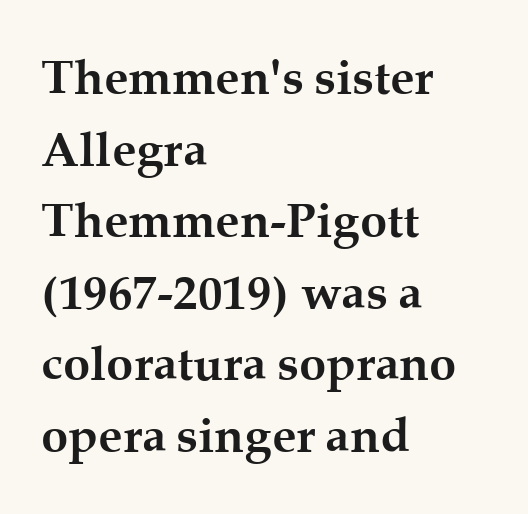
Q: Is the text bold? A: Yes.
Q: Is the text italic (slanted)? A: No, it is upright.
Q: Is the typeface a serif or a sans-serif typeface? A: Serif.
Q: Is the text underlined? A: No.
Q: How is the paragraph aligned? A: Left-aligned.
Q: Is the spacing between letters normal or unusually wide? A: Normal.
Q: Is the spacing between lines tight, normal or loose? A: Normal.
Q: Width (condensed, normal, or wide)? A: Normal.
Q: Stroke contrast? A: Medium.
Q: x-height? A: Medium.
Q: Monospaced? A: No.
